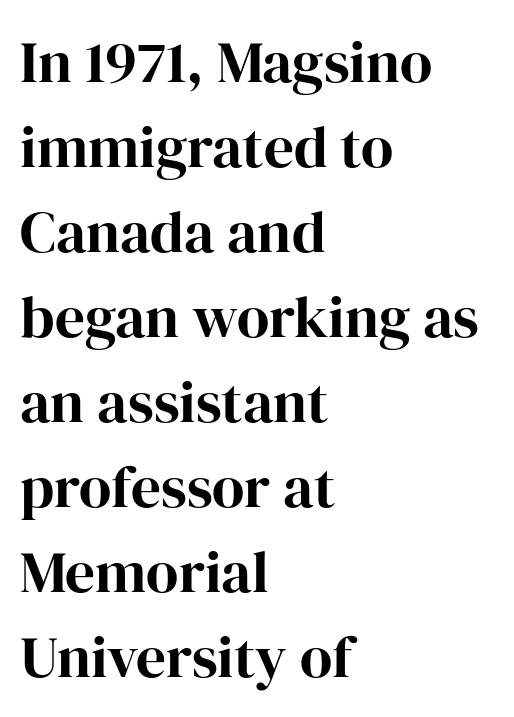
The image shows 59 px bold serif type, upright; set left-aligned, normal line spacing (1.44x), normal letter spacing, not underlined; high stroke contrast and a medium x-height.
